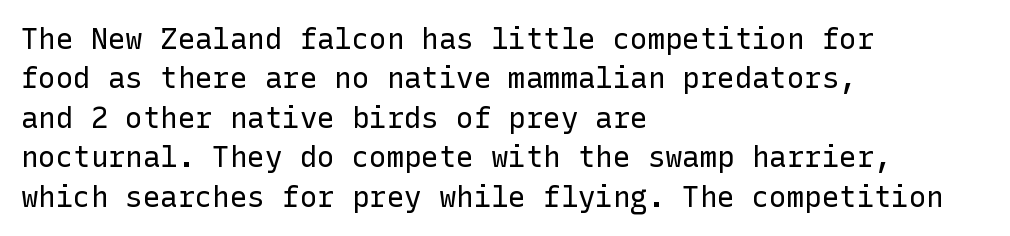
Q: Is the text bold? A: No.
Q: Is the text italic (slanted)? A: No, it is upright.
Q: Is the typeface a serif or a sans-serif typeface? A: Sans-serif.
Q: Is the text underlined? A: No.
Q: How is the paragraph aligned? A: Left-aligned.
Q: Is the spacing between letters normal or unusually wide? A: Normal.
Q: Is the spacing between lines tight, normal or loose? A: Normal.
Q: Width (condensed, normal, or wide)? A: Normal.
Q: Stroke contrast? A: Low.
Q: x-height? A: Medium.
